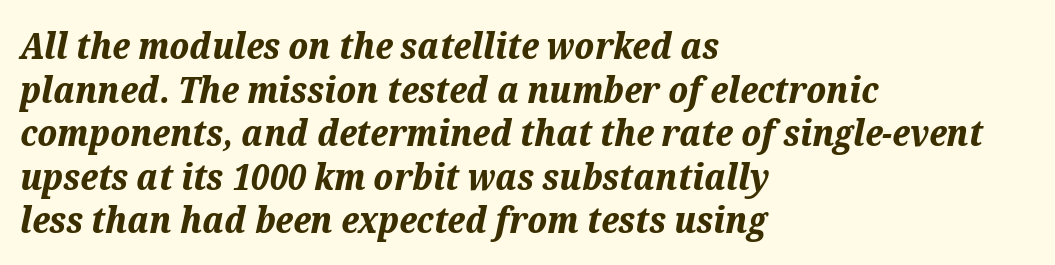
The image shows 36 px bold type, italic (leaning right); set left-aligned, line spacing 1.21x, normal letter spacing, not underlined; medium stroke contrast and a medium x-height.
